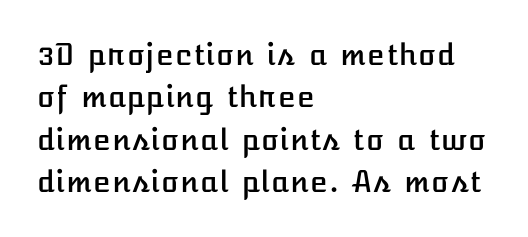
The image shows 29 px text type, upright; set left-aligned, normal line spacing (1.46x), normal letter spacing, not underlined; low stroke contrast and a medium x-height.
